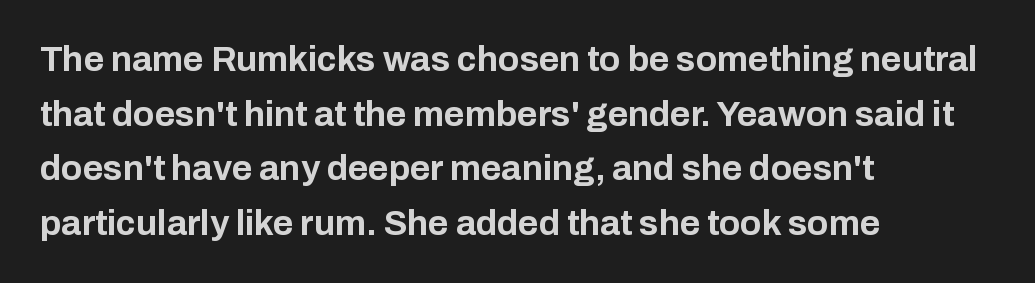
The image shows 35 px bold sans-serif type, upright; set left-aligned, normal line spacing (1.56x), normal letter spacing, not underlined; low stroke contrast and a medium x-height.
